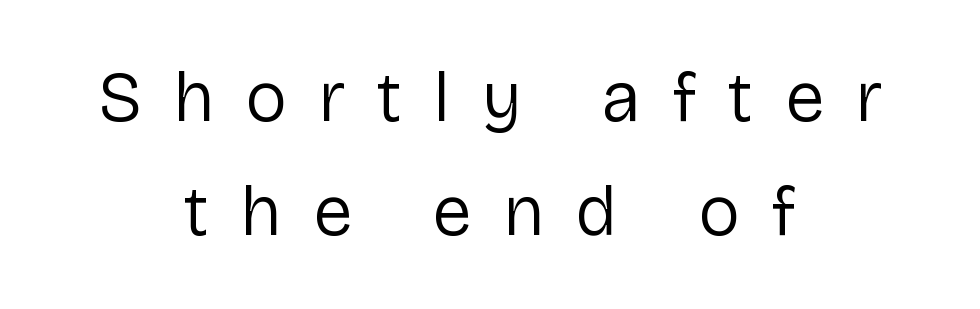
The image shows 71 px regular-weight sans-serif type, upright; set centered, normal line spacing (1.6x), unusually wide letter spacing (+0.44 em), not underlined; low stroke contrast and a medium x-height.
